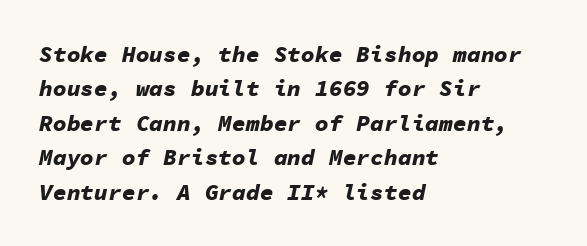
Q: Is the text bold? A: Yes.
Q: Is the text italic (slanted)? A: Yes, it leans right by about 11 degrees.
Q: Is the text underlined? A: No.
Q: How is the paragraph aligned? A: Left-aligned.
Q: Is the spacing between letters normal or unusually wide? A: Normal.
Q: Is the spacing between lines tight, normal or loose? A: Normal.
